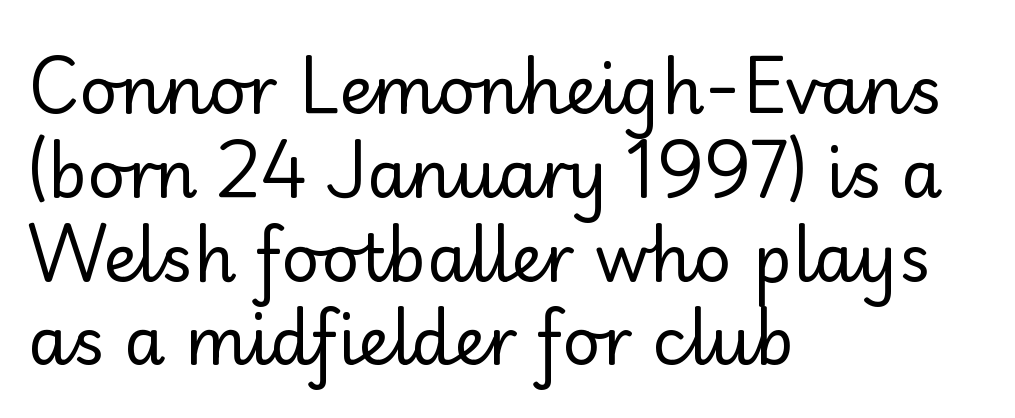
Q: Is the text bold? A: No.
Q: Is the text italic (slanted)? A: No, it is upright.
Q: Is the typeface a serif or a sans-serif typeface? A: Sans-serif.
Q: Is the text underlined? A: No.
Q: How is the paragraph aligned? A: Left-aligned.
Q: Is the spacing between letters normal or unusually wide? A: Normal.
Q: Is the spacing between lines tight, normal or loose? A: Normal.
Q: Width (condensed, normal, or wide)? A: Normal.
Q: Stroke contrast? A: Low.
Q: x-height? A: Small.
Q: Monospaced? A: No.
